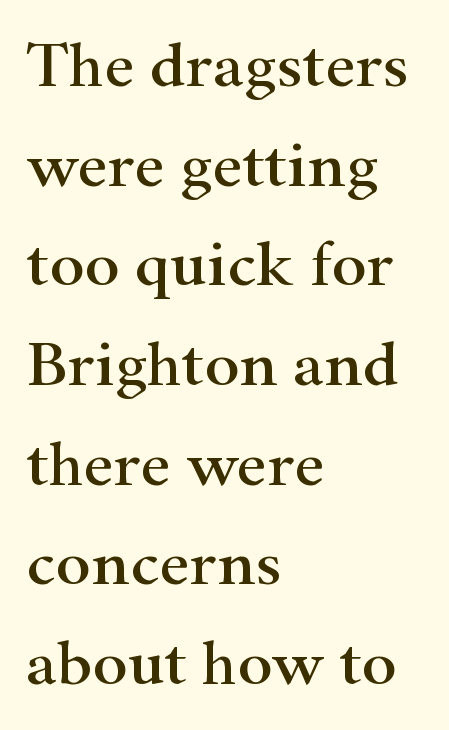
Q: Is the text italic (slanted)? A: No, it is upright.
Q: Is the typeface a serif or a sans-serif typeface? A: Serif.
Q: Is the text underlined? A: No.
Q: How is the paragraph aligned? A: Left-aligned.
Q: Is the spacing between letters normal or unusually wide? A: Normal.
Q: Is the spacing between lines tight, normal or loose? A: Normal.
Q: Width (condensed, normal, or wide)? A: Wide.
Q: Stroke contrast? A: High.
Q: x-height? A: Small.
Q: Monospaced? A: No.
